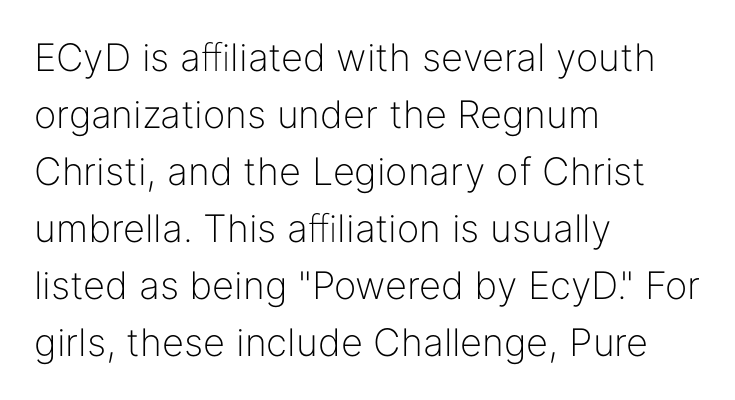
A normal amount of white space separates one row of letters from the next. The lettering holds an erect, upright posture throughout. Any mark beneath the type? The region is blank. Each word holds together tightly as a unit, with standard inter-letter gaps. Think of a printed novel: that variable character pitch is what you see here.
